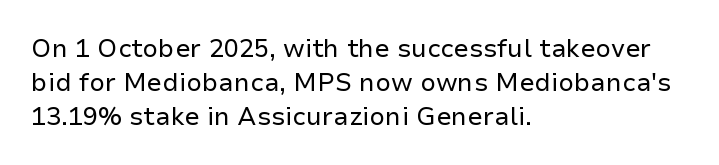
{"italic": "no", "bold": "no", "underline": "no", "align": "left", "line_spacing": "normal", "line_spacing_ratio": 1.36, "letter_spacing": "normal", "letter_spacing_em": 0.0, "glyph_px": 25}
